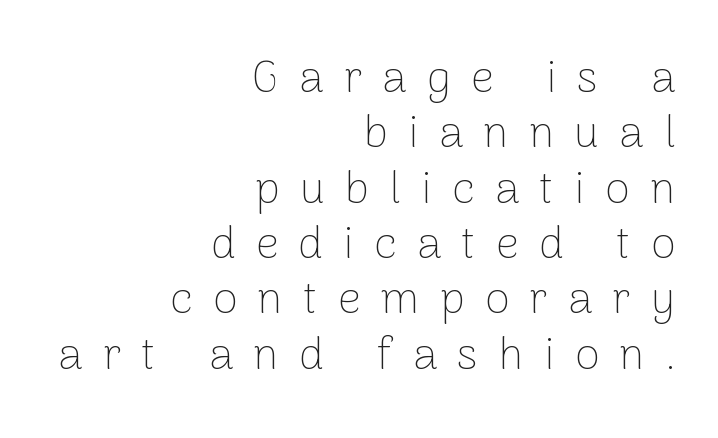
The image shows 45 px thin sans-serif type, upright; set right-aligned, line spacing 1.23x, unusually wide letter spacing (+0.45 em), not underlined; low stroke contrast and a medium x-height.
